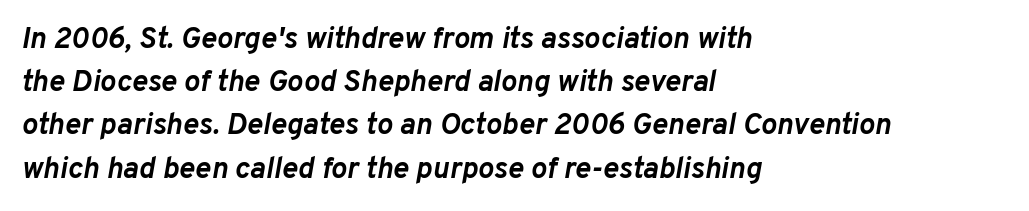
The image shows 30 px semibold type, italic (leaning right); set left-aligned, normal line spacing (1.44x), normal letter spacing, not underlined; low stroke contrast and a medium x-height.
